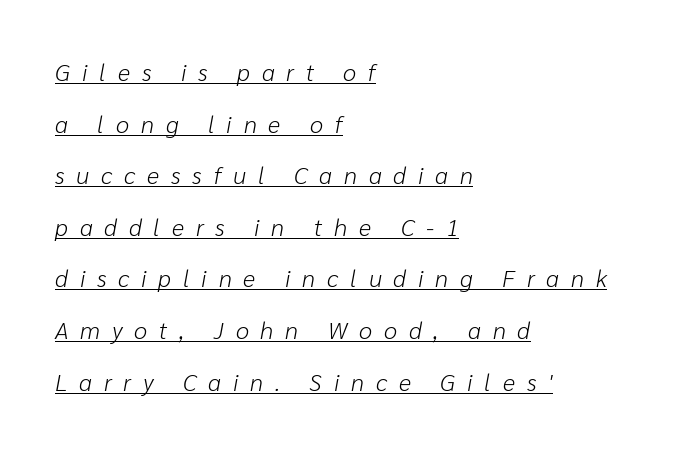
{"italic": "yes", "lean": "right", "slant_degrees": 10, "bold": "no", "underline": "yes", "align": "left", "line_spacing": "loose", "line_spacing_ratio": 2.15, "letter_spacing": "wide", "letter_spacing_em": 0.49, "glyph_px": 24}
